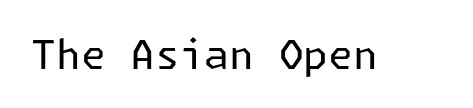
The string is rendered with underlining switched off. Bold? No — there's no thickening of the strokes. What kind of face is this? One without serifs — a sans. Vertical strokes here are truly vertical. The letterforms sit shoulder to shoulder at normal distance.
